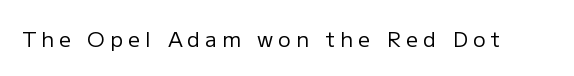
Descenders are the only things crossing below the line. The rendering inserts visible extra space after every character. Does the lettering tilt? It doesn't — this is upright. A quiet, ordinary-to-light weight characterises the typeface.
